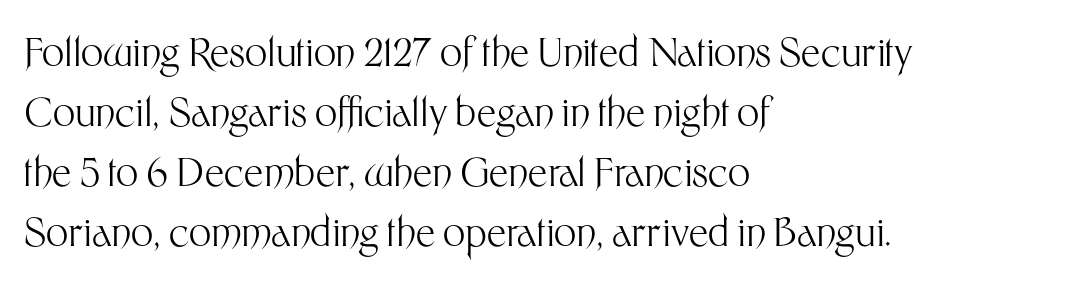
The image shows 39 px light sans-serif type, upright; set left-aligned, normal line spacing (1.54x), normal letter spacing, not underlined; medium stroke contrast and a medium x-height.
